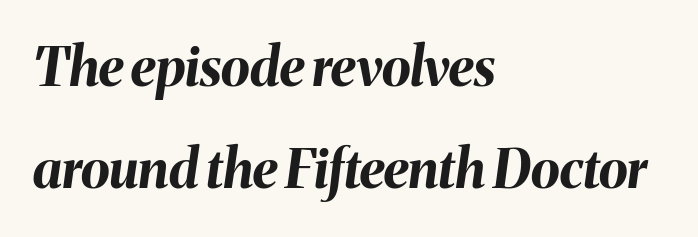
What's the leading like? Stretched, with rows far apart. Bold? Absolutely — the strokes are thick and heavy. This rendering uses left alignment, leaving the right contour irregular. Looks like regular typesetting: each glyph gets only the width it needs.
